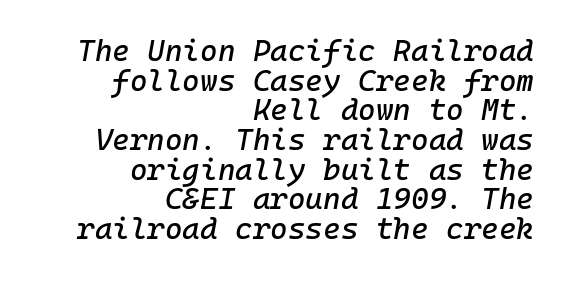
Q: Is the text italic (slanted)? A: Yes, it leans right by about 10 degrees.
Q: Is the text underlined? A: No.
Q: How is the paragraph aligned? A: Right-aligned.
Q: Is the spacing between letters normal or unusually wide? A: Normal.
Q: Is the spacing between lines tight, normal or loose? A: Tight.
Q: Width (condensed, normal, or wide)? A: Normal.
Q: Stroke contrast? A: Low.
Q: x-height? A: Medium.
